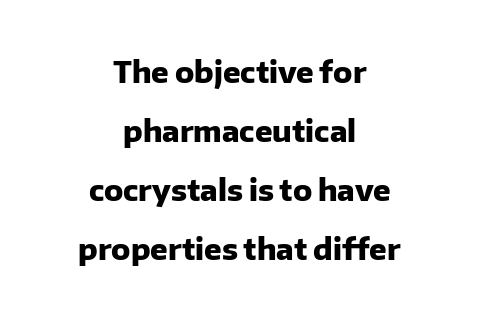
The image shows 29 px heavy sans-serif type, upright; set centered, loose line spacing (2.04x), normal letter spacing, not underlined; low stroke contrast and a medium x-height.
